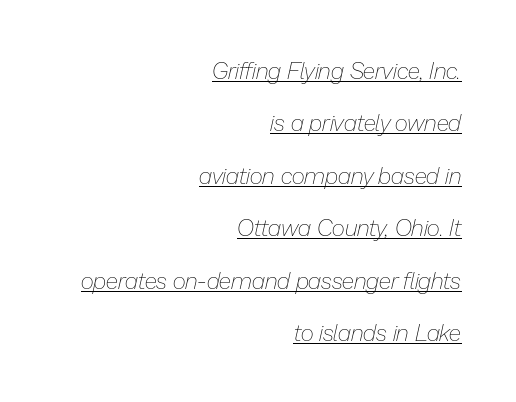
{"italic": "yes", "lean": "right", "slant_degrees": 13, "bold": "no", "underline": "yes", "align": "right", "line_spacing": "loose", "line_spacing_ratio": 2.28, "letter_spacing": "normal", "letter_spacing_em": 0.0, "glyph_px": 23}
